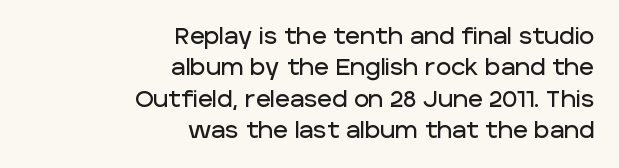
{"italic": "no", "underline": "no", "align": "right", "line_spacing": "normal", "line_spacing_ratio": 1.36, "letter_spacing": "normal", "letter_spacing_em": 0.0, "glyph_px": 23}
